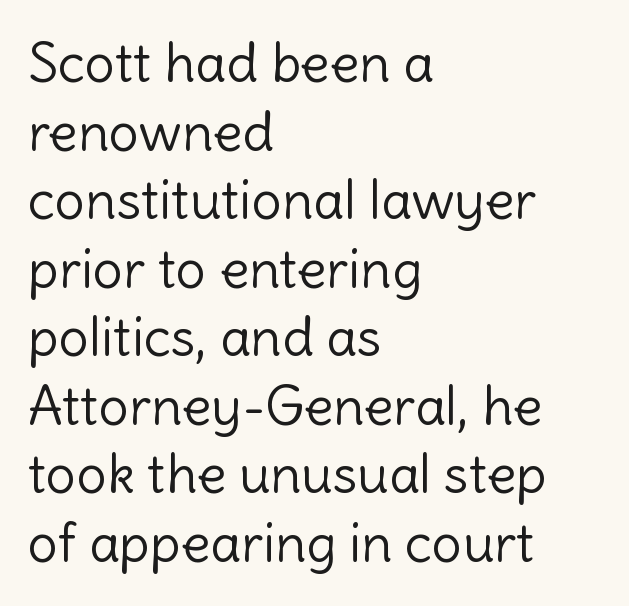
The image shows 54 px light sans-serif type, upright; set left-aligned, normal line spacing (1.27x), normal letter spacing, not underlined; a medium x-height.
